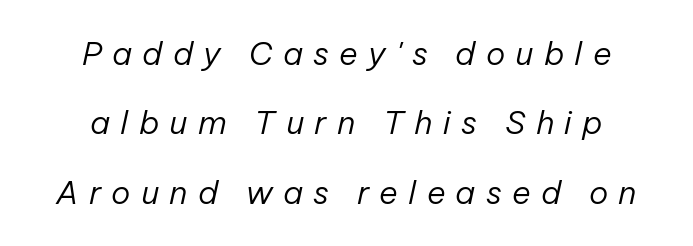
The letters are slanted; this is an italic face. Students, note that the glyphs here are deliberately spaced far apart. The leading is generous, giving the passage an open texture. The setting favours the middle, as headings and verse often do. Unbolded letterforms with no extra heft.
